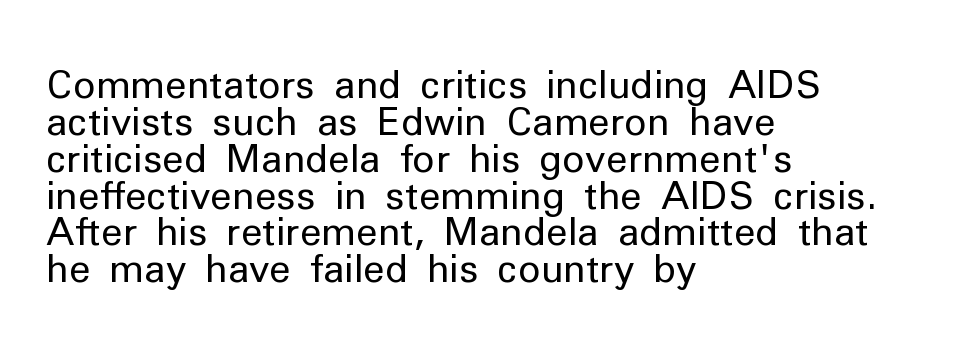
Successive baselines arrive quickly, one right under another. A light-to-regular cut is what we see here. I'd call this a sans setting — the letters go barefoot. The glyphs are unaccompanied by any horizontal stroke below them.
